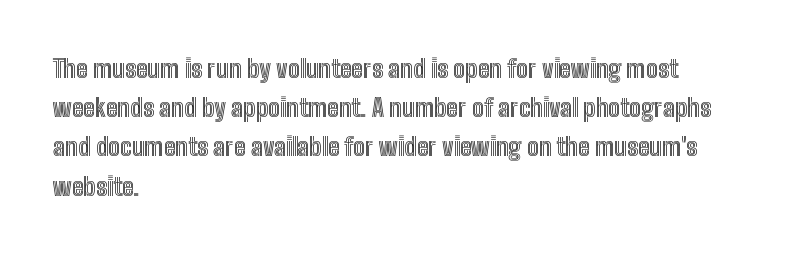
The image shows 25 px text type, upright; set left-aligned, normal line spacing (1.57x), normal letter spacing, not underlined.
